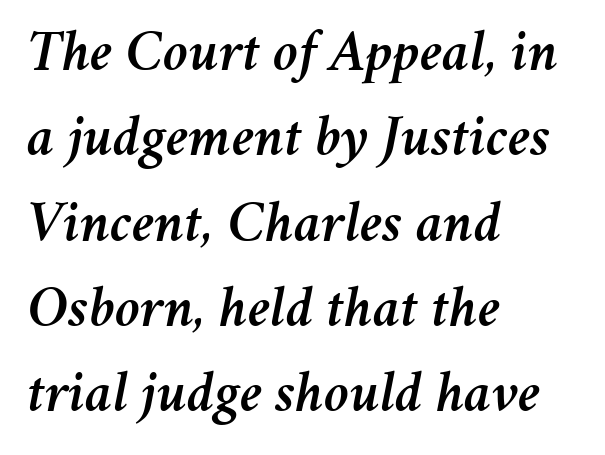
Q: Is the text italic (slanted)? A: Yes, it leans right by about 11 degrees.
Q: Is the text underlined? A: No.
Q: How is the paragraph aligned? A: Left-aligned.
Q: Is the spacing between letters normal or unusually wide? A: Normal.
Q: Is the spacing between lines tight, normal or loose? A: Normal.
Q: Width (condensed, normal, or wide)? A: Normal.
Q: Stroke contrast? A: Medium.
Q: x-height? A: Medium.
Q: Monospaced? A: No.
